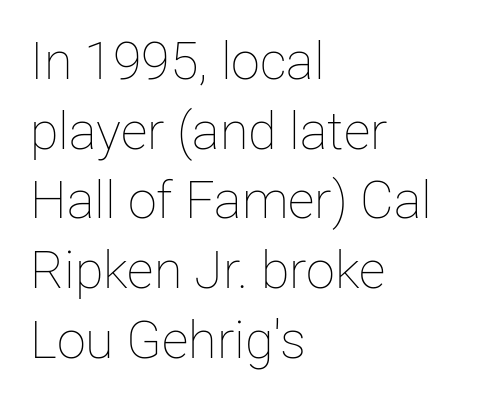
The image shows 52 px thin type, upright; set left-aligned, normal line spacing (1.34x), normal letter spacing, not underlined; low stroke contrast and a medium x-height.
